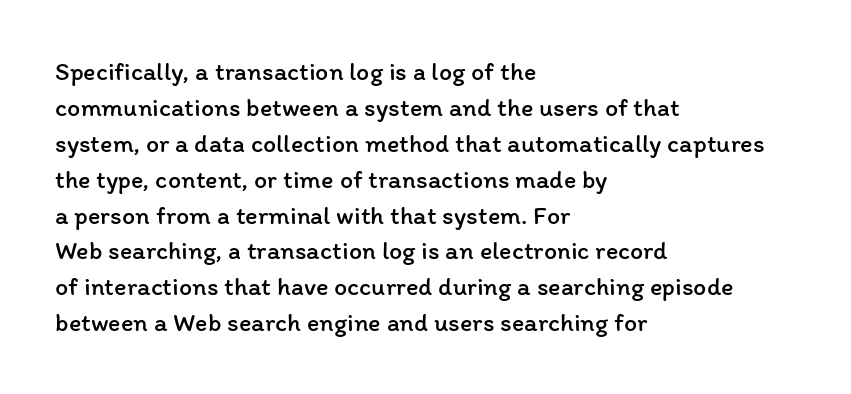
Q: Is the text bold? A: No.
Q: Is the text italic (slanted)? A: No, it is upright.
Q: Is the text underlined? A: No.
Q: How is the paragraph aligned? A: Left-aligned.
Q: Is the spacing between letters normal or unusually wide? A: Normal.
Q: Is the spacing between lines tight, normal or loose? A: Normal.
